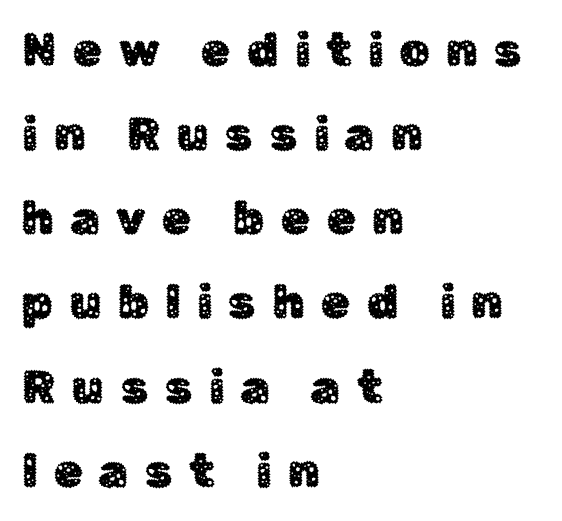
Here the glyphs are tracked loosely, breaking word shapes into spaced letters. Upright lettering throughout. Words float on clear page, feet unadorned. The designer went with a sans here, leaving each stem footless.
